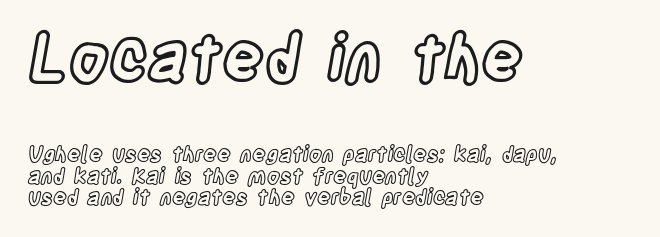
Q: Is the text italic (slanted)? A: Yes.
Q: Is the text underlined? A: No.
Q: How is the paragraph aligned? A: Left-aligned.
Q: Is the spacing between letters normal or unusually wide? A: Normal.
Q: Is the spacing between lines tight, normal or loose? A: Tight.
Q: Which block of text is set in a larger size, the first (top) or the second (bottom)? A: The first (top) one.
Q: Width (condensed, normal, or wide)? A: Condensed.
Q: x-height? A: Large.
Q: Monospaced? A: No.
